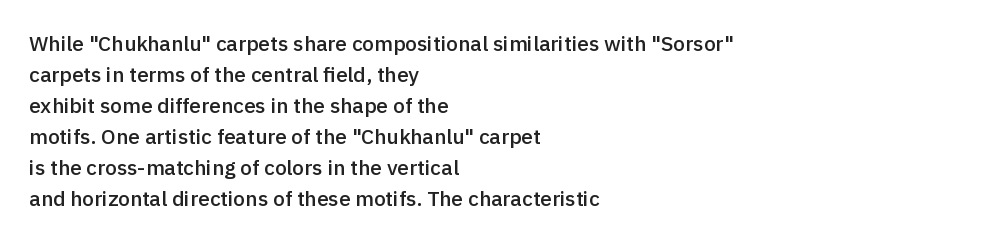
Q: Is the text bold? A: Semi-bold.
Q: Is the text italic (slanted)? A: No, it is upright.
Q: Is the text underlined? A: No.
Q: How is the paragraph aligned? A: Left-aligned.
Q: Is the spacing between letters normal or unusually wide? A: Normal.
Q: Is the spacing between lines tight, normal or loose? A: Normal.
